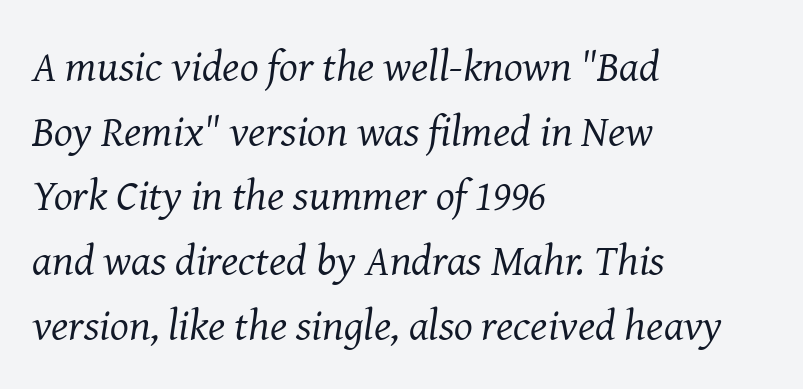
Q: Is the text bold? A: No.
Q: Is the text italic (slanted)? A: Yes, it leans right by about 8 degrees.
Q: Is the typeface a serif or a sans-serif typeface? A: Serif.
Q: Is the text underlined? A: No.
Q: How is the paragraph aligned? A: Left-aligned.
Q: Is the spacing between letters normal or unusually wide? A: Normal.
Q: Is the spacing between lines tight, normal or loose? A: Normal.
Q: Width (condensed, normal, or wide)? A: Normal.
Q: Stroke contrast? A: Medium.
Q: x-height? A: Medium.
Q: Monospaced? A: No.
